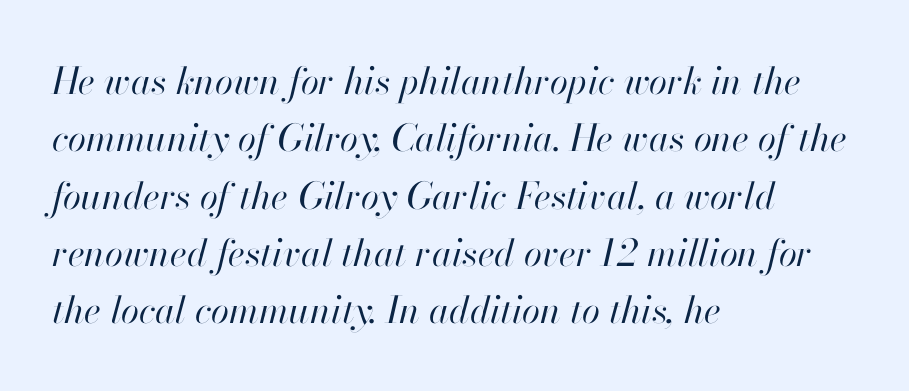
Quick note: underline off. Is this a heavy cut? Hardly; it is regular or lighter. How would I describe the line gaps? Plain and ordinary. Note the varied advance widths — an 'i' is clearly narrower than an 'm'. One-word summary of the alignment: left. How are the letters spaced? Ordinarily, with no added tracking.
